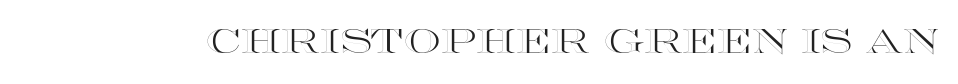
The image shows 33 px wide type, upright; set normal letter spacing, not underlined; a large x-height.
